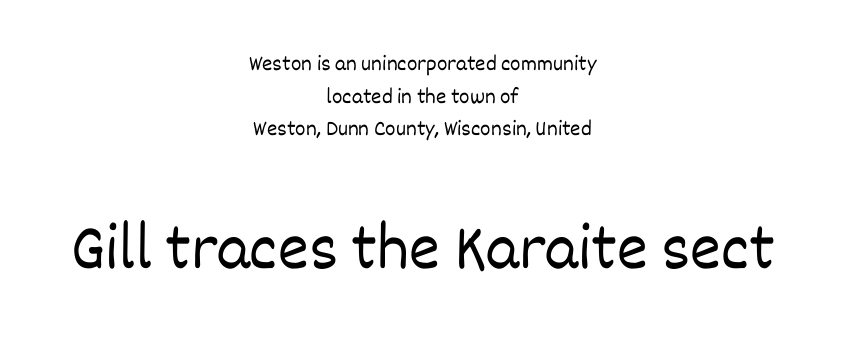
Q: Is the text bold? A: No.
Q: Is the text italic (slanted)? A: No, it is upright.
Q: Is the text underlined? A: No.
Q: How is the paragraph aligned? A: Centered.
Q: Is the spacing between letters normal or unusually wide? A: Normal.
Q: Is the spacing between lines tight, normal or loose? A: Normal.
Q: Which block of text is set in a larger size, the first (top) or the second (bottom)? A: The second (bottom) one.
Q: Width (condensed, normal, or wide)? A: Normal.
Q: Stroke contrast? A: Low.
Q: x-height? A: Large.
Q: Monospaced? A: No.
